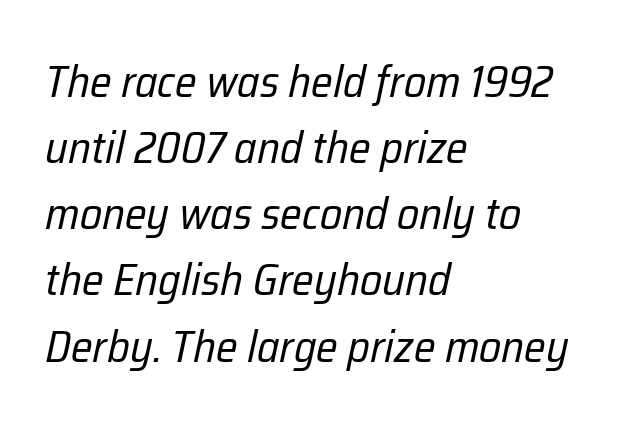
{"italic": "yes", "lean": "right", "slant_degrees": 12, "bold": "no", "weight": "regular", "width": "condensed", "stroke_contrast": "low", "x_height": "medium", "monospaced": "no", "underline": "no", "align": "left", "line_spacing": "normal", "line_spacing_ratio": 1.47, "letter_spacing": "normal", "letter_spacing_em": 0.0, "glyph_px": 45}
